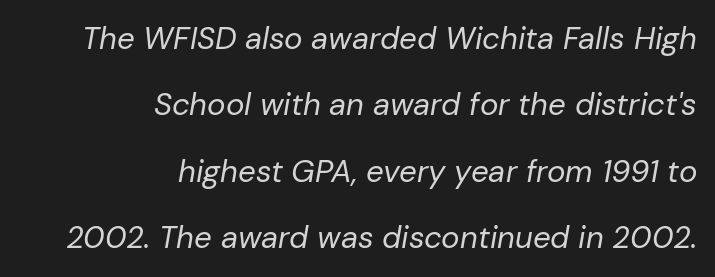
Q: Is the text bold? A: No.
Q: Is the text italic (slanted)? A: Yes, it leans right by about 10 degrees.
Q: Is the text underlined? A: No.
Q: How is the paragraph aligned? A: Right-aligned.
Q: Is the spacing between letters normal or unusually wide? A: Normal.
Q: Is the spacing between lines tight, normal or loose? A: Loose.
Q: Width (condensed, normal, or wide)? A: Normal.
Q: Stroke contrast? A: Low.
Q: x-height? A: Medium.
Q: Monospaced? A: No.
